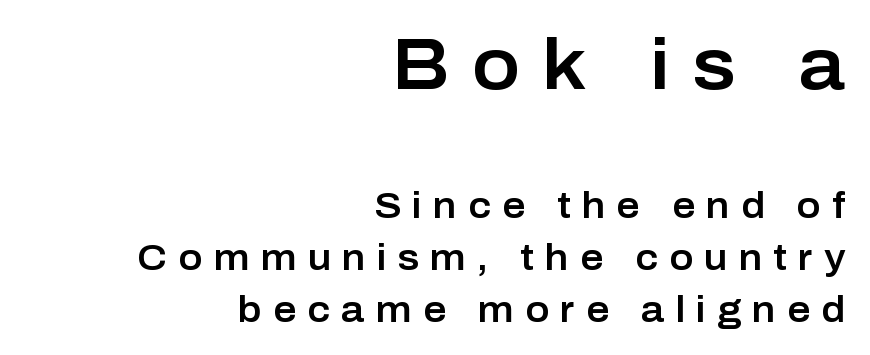
The image shows 72 px sans-serif type, upright; set right-aligned, normal line spacing (1.44x), unusually wide letter spacing (+0.31 em), not underlined; the first (top) block is 2.0x larger; low stroke contrast and a medium x-height.
